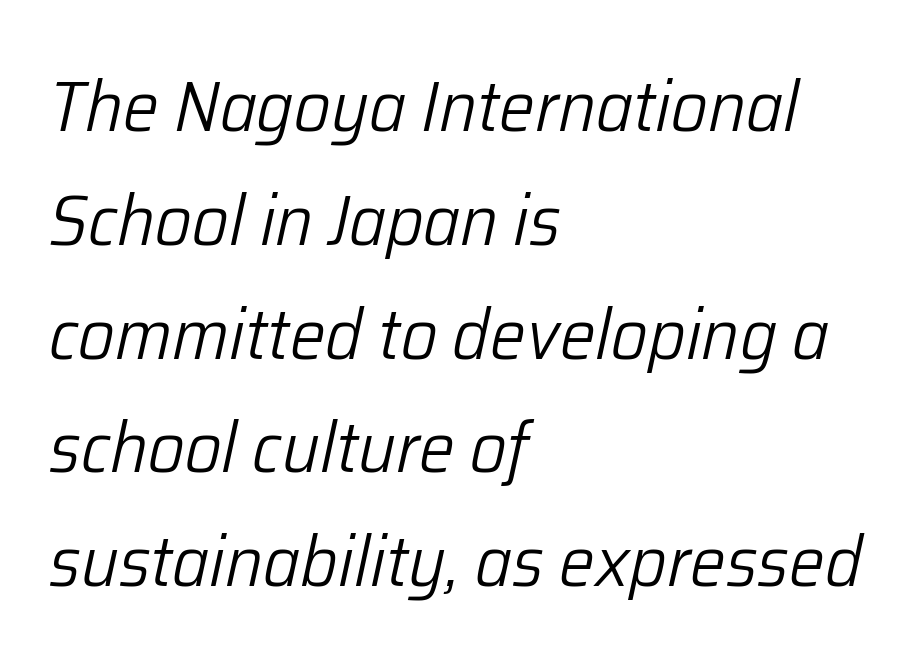
{"italic": "yes", "lean": "right", "slant_degrees": 12, "bold": "no", "weight": "light", "width": "normal", "stroke_contrast": "low", "x_height": "medium", "monospaced": "no", "underline": "no", "align": "left", "line_spacing": "normal", "line_spacing_ratio": 1.58, "letter_spacing": "normal", "letter_spacing_em": 0.0, "glyph_px": 72}
